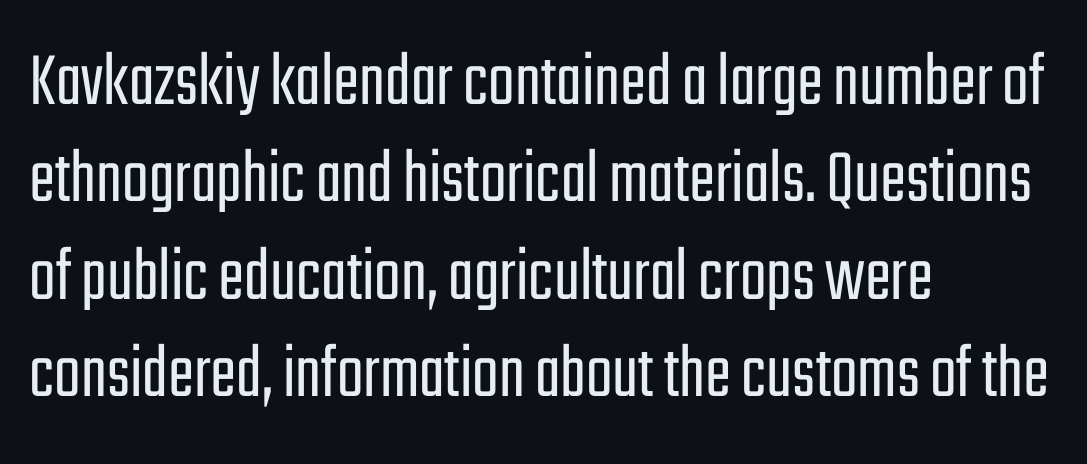
Summary of vertical rhythm: regular, with standard interline spacing. Does the copy run flush right? No — it runs flush left. Tracking here is standard; glyphs follow each other at the usual distance. Font category for this specimen: sans-serif.
